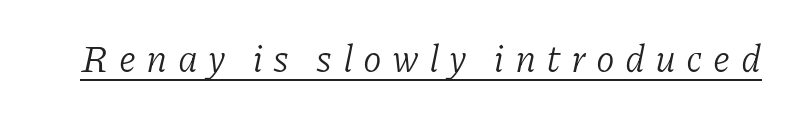
{"serif": "yes", "italic": "yes", "lean": "right", "slant_degrees": 11, "bold": "no", "weight": "light", "width": "normal", "stroke_contrast": "low", "x_height": "medium", "monospaced": "no", "underline": "yes", "letter_spacing": "wide", "letter_spacing_em": 0.27, "glyph_px": 38}
